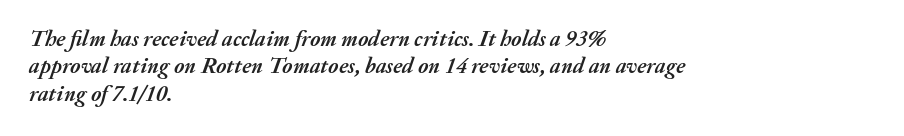
Q: Is the text bold? A: Yes.
Q: Is the text italic (slanted)? A: Yes, it leans right by about 20 degrees.
Q: Is the text underlined? A: No.
Q: How is the paragraph aligned? A: Left-aligned.
Q: Is the spacing between letters normal or unusually wide? A: Normal.
Q: Is the spacing between lines tight, normal or loose? A: Normal.
